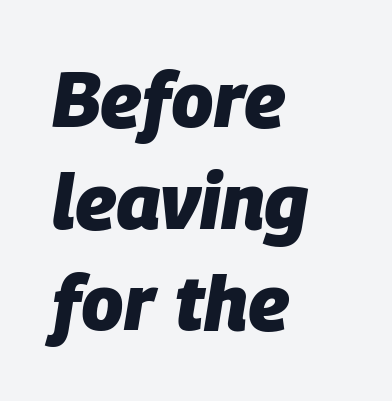
Is the letter spacing exaggerated? No — it looks like the ordinary default. Layout note: lines flush left. Slant detected: the letters are inclined. Spacing verdict: proportional, widths tailored to each character.
